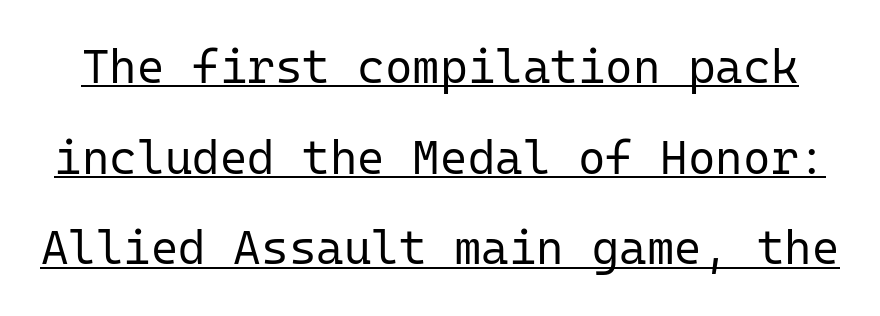
It's the straight-up-and-down kind of type. Ink coverage per letter is moderate at most. Letterform terminals end flat and unadorned throughout the passage. Do the characters align in a grid? Yes, the font is monospaced.
